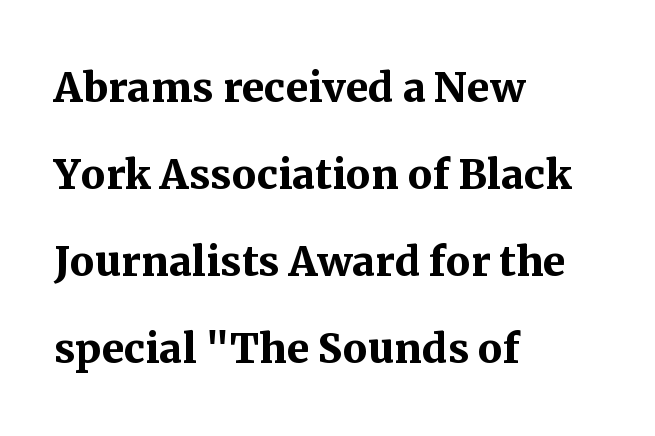
Honestly, there is no underline to notice here at all. The paragraph has a hard left edge and a soft right edge. Rendered with straight, roman letterforms. Spacing verdict: proportional, widths tailored to each character. The face used here has the dense, thick strokes of a bold. The leading is moderate, giving the passage an even texture.
